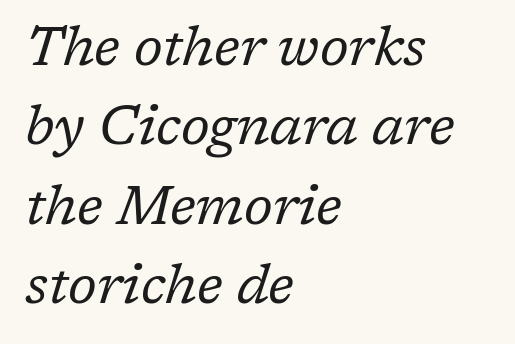
The rendering uses natural spacing where letterforms have individual widths. Tall strokes in this sample are angled rather than plumb. The rag falls on the right side of this text block. Compared with typical body copy, the letter spacing here is the same. I'd call this a serif setting — the letters wear small feet. The space directly below the letters is spotless.
